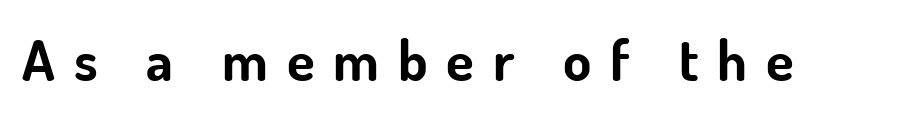
{"serif": "no", "italic": "no", "bold": "yes", "weight": "bold", "width": "normal", "stroke_contrast": "low", "x_height": "small", "monospaced": "no", "underline": "no", "letter_spacing": "wide", "letter_spacing_em": 0.33, "glyph_px": 57}
